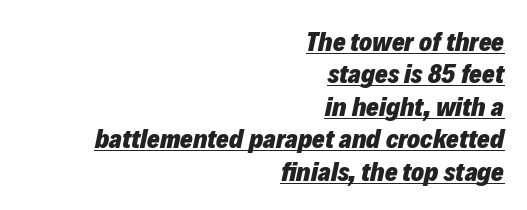
The image shows 27 px bold type, italic (leaning right); set right-aligned, line spacing 1.2x, normal letter spacing, underlined.
